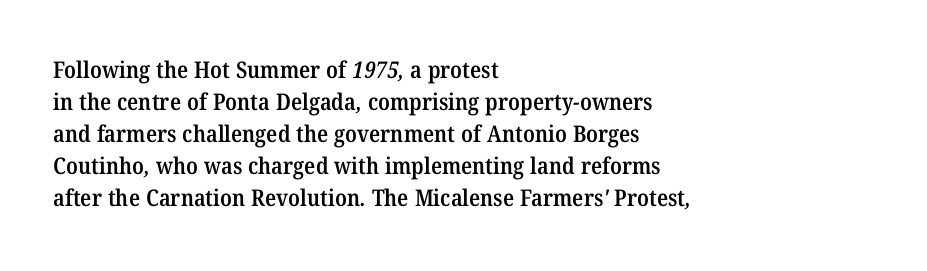
The letters are semibold — heavier than regular but short of a full bold. Bare-footed words on every line. A normal amount of white space separates one row of letters from the next. The paragraph shown leans on its left margin. There is no visible air inserted between adjacent glyphs.
